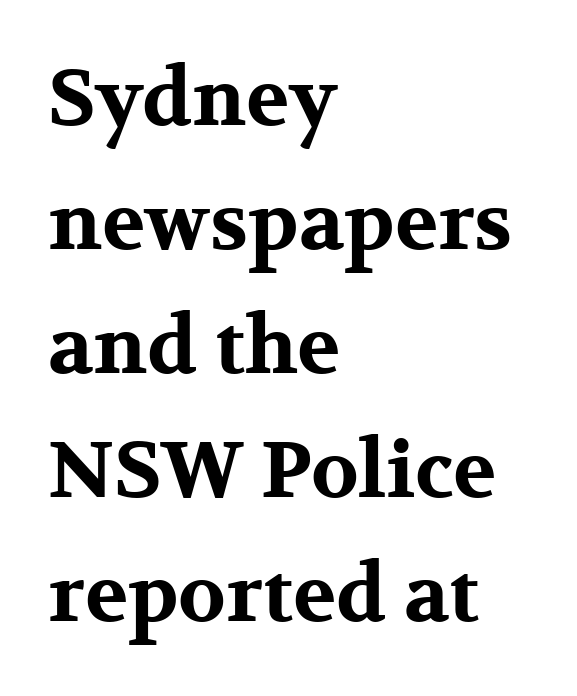
Posture: vertical. Each glyph is drawn with heavy, bold strokes. The rendering uses a moderate line-height, typical for paragraphs. Has an underline been added? It has not. Inter-character spacing is left at the font's built-in metrics. Leftover space on each line is placed entirely after the last word.
